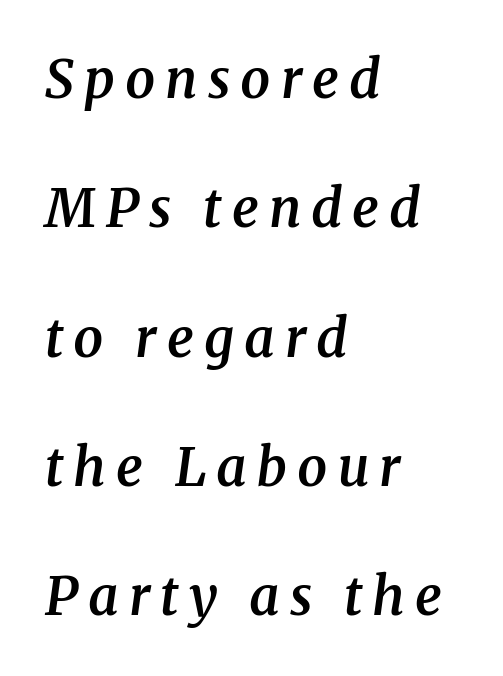
The image shows 53 px semibold serif type, italic (leaning right); set left-aligned, loose line spacing (2.44x), not underlined; medium stroke contrast and a medium x-height.
